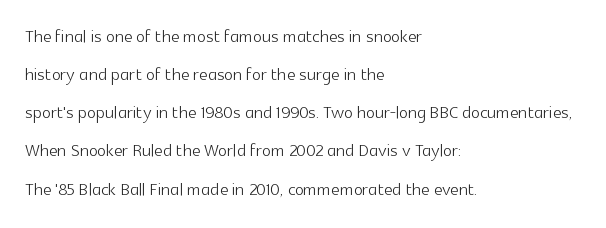
The image shows 24 px text type, upright; set left-aligned, normal line spacing (1.59x), normal letter spacing, not underlined.
